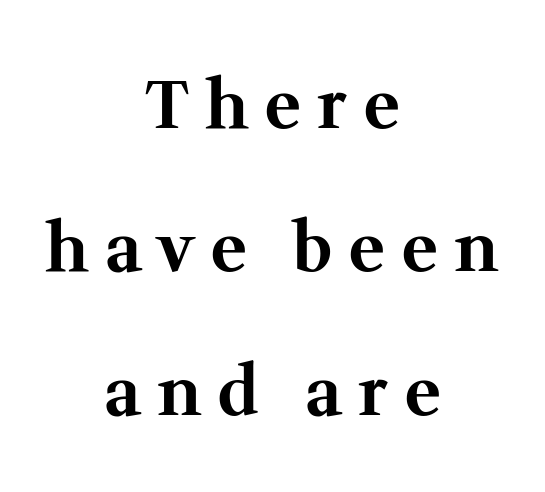
Q: Is the text bold? A: Yes.
Q: Is the text italic (slanted)? A: No, it is upright.
Q: Is the typeface a serif or a sans-serif typeface? A: Serif.
Q: Is the text underlined? A: No.
Q: How is the paragraph aligned? A: Centered.
Q: Is the spacing between letters normal or unusually wide? A: Unusually wide.
Q: Is the spacing between lines tight, normal or loose? A: Loose.
Q: Width (condensed, normal, or wide)? A: Normal.
Q: Stroke contrast? A: Medium.
Q: x-height? A: Medium.
Q: Monospaced? A: No.
